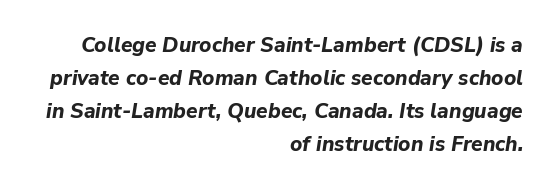
Strokes here are thick enough to call this a true bold. It's the slanting kind of type. Does the leading feel generous? No, just average. Nobody touched the tracking dial on this one. A clean baseline with only descenders dipping below it.
